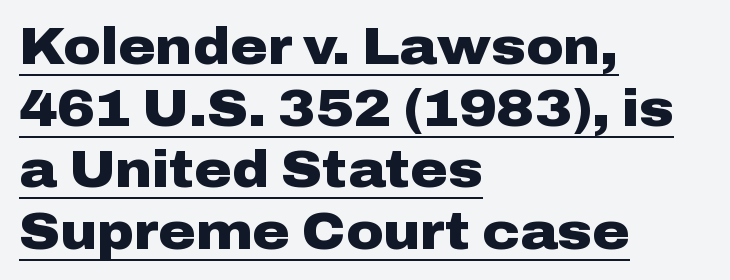
Here the glyphs are tracked normally, forming tight word shapes. This sample carries an underscore along the baseline area. Strong, thick strokes mark this as bold type. Here the designer chose a conventional face with non-uniform glyph widths.
